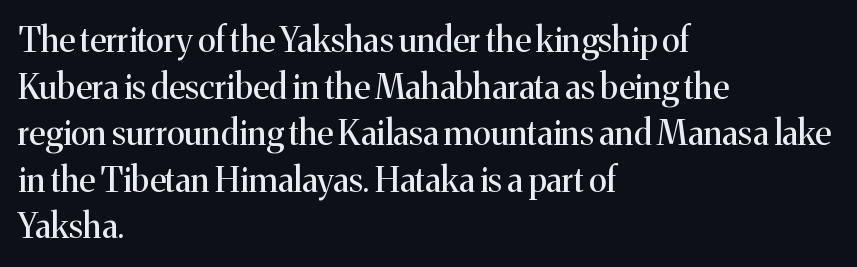
{"serif": "yes", "italic": "no", "bold": "no", "weight": "regular", "width": "normal", "stroke_contrast": "medium", "x_height": "medium", "monospaced": "no", "underline": "no", "align": "left", "line_spacing": "normal", "line_spacing_ratio": 1.37, "letter_spacing": "normal", "letter_spacing_em": 0.0, "glyph_px": 34}
